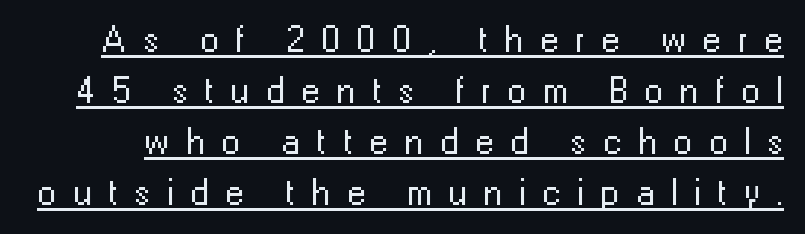
{"serif": "no", "italic": "no", "bold": "no", "weight": "regular", "width": "normal", "stroke_contrast": "low", "x_height": "medium", "monospaced": "no", "underline": "yes", "line_spacing": "normal", "line_spacing_ratio": 1.34, "letter_spacing": "wide", "letter_spacing_em": 0.43, "glyph_px": 38}
